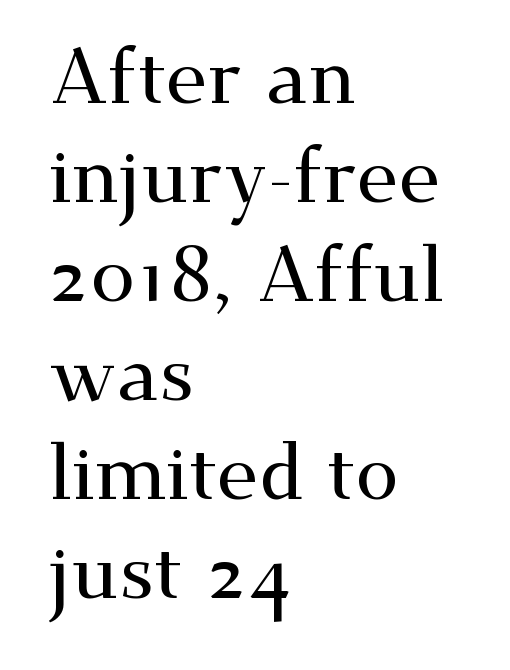
{"serif": "yes", "italic": "no", "width": "wide", "stroke_contrast": "medium", "x_height": "small", "monospaced": "no", "underline": "no", "align": "left", "line_spacing": "normal", "line_spacing_ratio": 1.27, "letter_spacing": "normal", "letter_spacing_em": 0.0, "glyph_px": 78}
